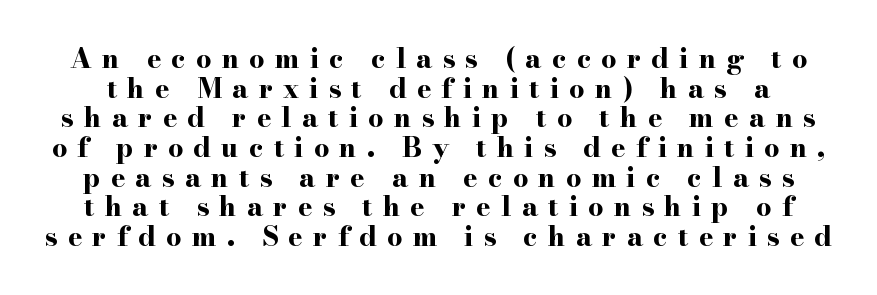
The image shows 27 px bold type, upright; set tight line spacing (1.1x), unusually wide letter spacing (+0.38 em), not underlined.
